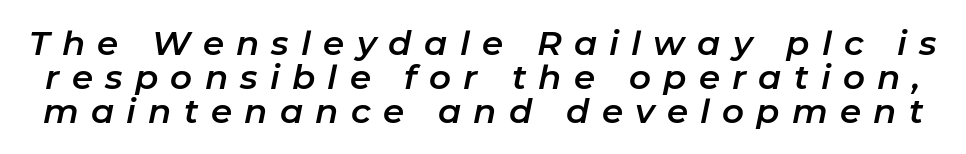
The image shows 34 px text type, italic (leaning right); set tight line spacing (1.0x), unusually wide letter spacing (+0.36 em), not underlined; low stroke contrast and a medium x-height.
